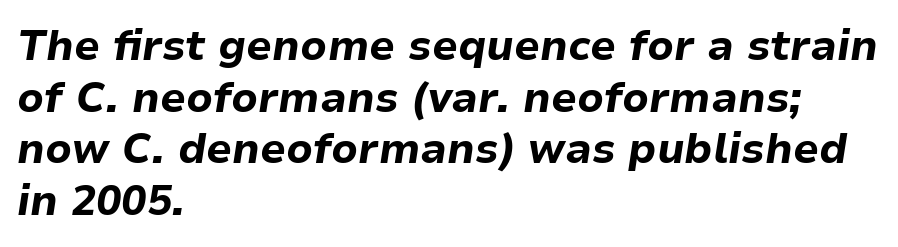
The image shows 42 px bold type, italic (leaning right); set left-aligned, line spacing 1.23x, normal letter spacing, not underlined; low stroke contrast and a medium x-height.
